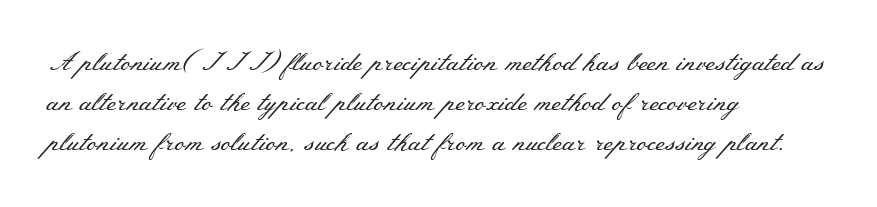
Q: Is the text bold? A: No.
Q: Is the text italic (slanted)? A: Yes.
Q: Is the text underlined? A: No.
Q: How is the paragraph aligned? A: Left-aligned.
Q: Is the spacing between letters normal or unusually wide? A: Normal.
Q: Is the spacing between lines tight, normal or loose? A: Normal.
